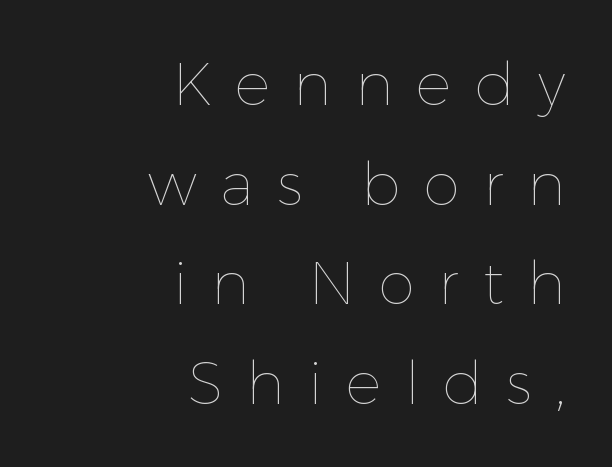
Q: Is the text bold? A: No.
Q: Is the text italic (slanted)? A: No, it is upright.
Q: Is the text underlined? A: No.
Q: How is the paragraph aligned? A: Right-aligned.
Q: Is the spacing between letters normal or unusually wide? A: Unusually wide.
Q: Is the spacing between lines tight, normal or loose? A: Normal.
Q: Width (condensed, normal, or wide)? A: Normal.
Q: Stroke contrast? A: Low.
Q: x-height? A: Medium.
Q: Monospaced? A: No.
